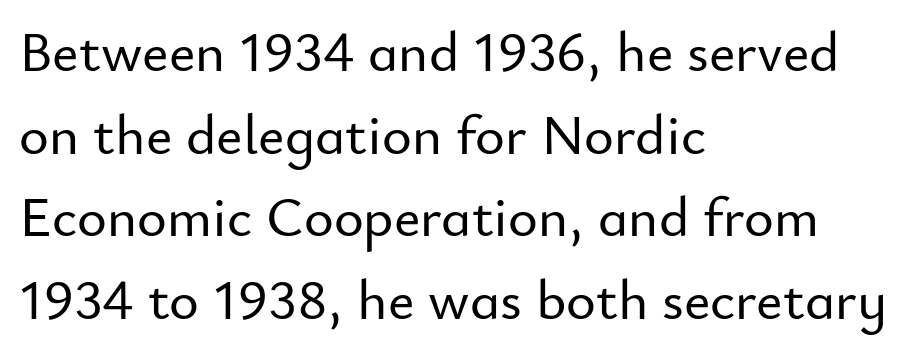
{"serif": "no", "italic": "no", "width": "normal", "stroke_contrast": "low", "x_height": "small", "monospaced": "no", "underline": "no", "align": "left", "line_spacing": "normal", "line_spacing_ratio": 1.45, "letter_spacing": "normal", "letter_spacing_em": 0.0, "glyph_px": 57}
